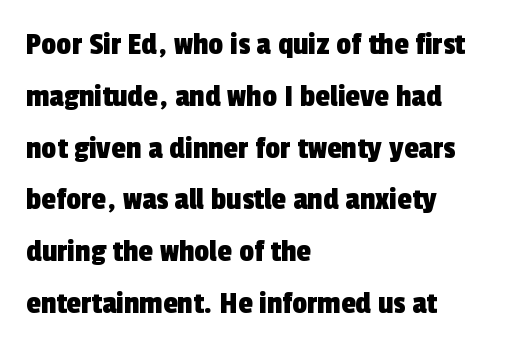
The image shows 33 px condensed sans-serif type; set left-aligned, normal line spacing (1.57x), normal letter spacing, not underlined; a medium x-height.
